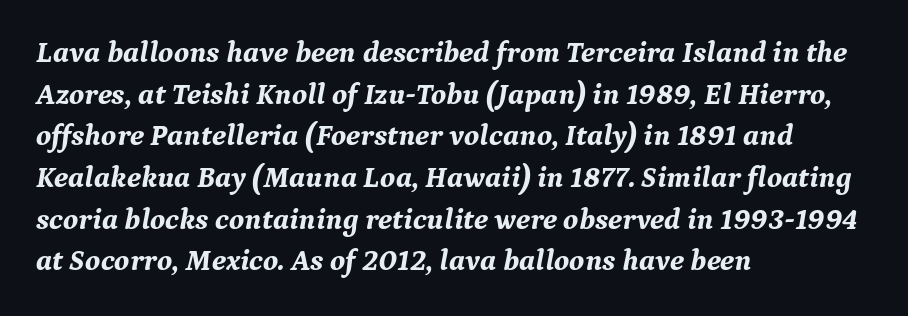
The image shows 30 px bold serif type, italic (leaning right); set left-aligned, normal line spacing (1.39x), normal letter spacing, not underlined; medium stroke contrast and a medium x-height.
